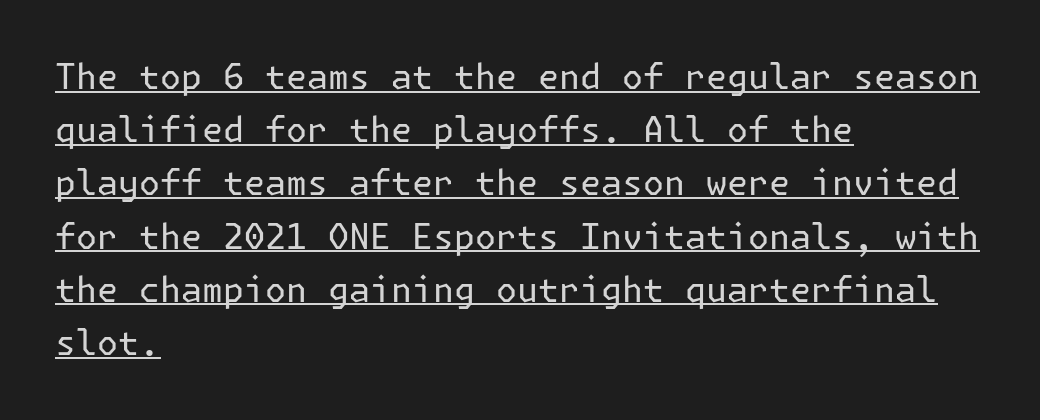
Q: Is the text bold? A: No.
Q: Is the text italic (slanted)? A: No, it is upright.
Q: Is the typeface a serif or a sans-serif typeface? A: Sans-serif.
Q: Is the text underlined? A: Yes.
Q: How is the paragraph aligned? A: Left-aligned.
Q: Is the spacing between letters normal or unusually wide? A: Normal.
Q: Is the spacing between lines tight, normal or loose? A: Normal.
Q: Width (condensed, normal, or wide)? A: Normal.
Q: Stroke contrast? A: Low.
Q: x-height? A: Medium.
